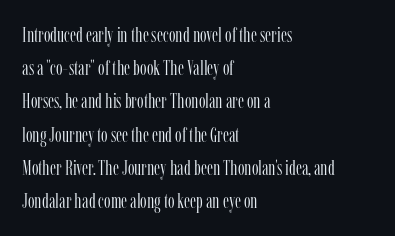
The image shows 21 px text type, upright; set left-aligned, normal line spacing (1.58x), normal letter spacing, not underlined.
